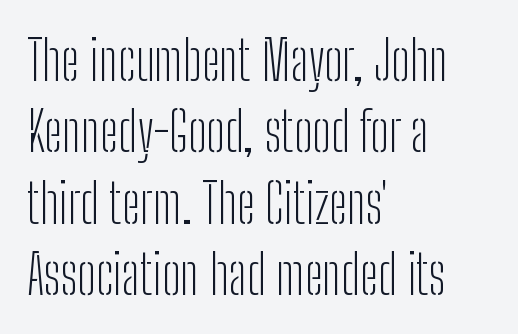
The image shows 54 px light, condensed sans-serif type, upright; set left-aligned, normal line spacing (1.32x), normal letter spacing, not underlined; low stroke contrast and a medium x-height.
